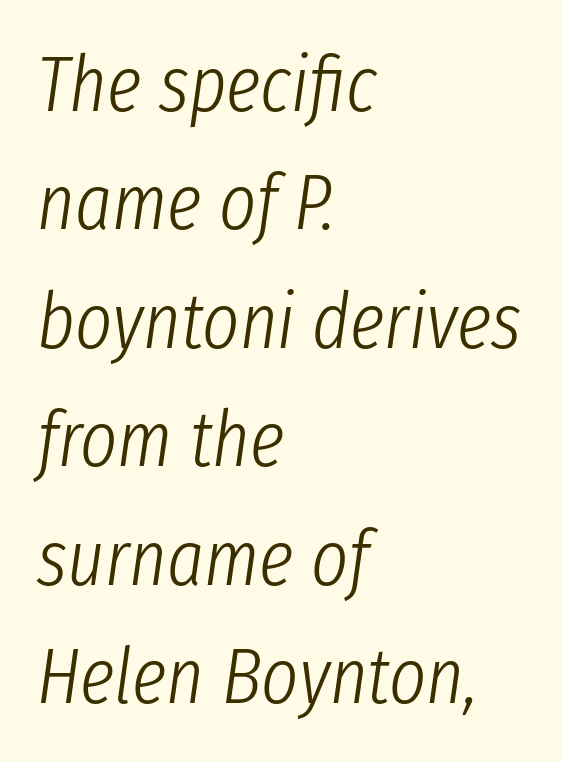
{"italic": "yes", "lean": "right", "slant_degrees": 8, "bold": "no", "weight": "light", "width": "condensed", "stroke_contrast": "low", "x_height": "medium", "monospaced": "no", "underline": "no", "align": "left", "line_spacing": "normal", "line_spacing_ratio": 1.5, "letter_spacing": "normal", "letter_spacing_em": 0.0, "glyph_px": 79}
